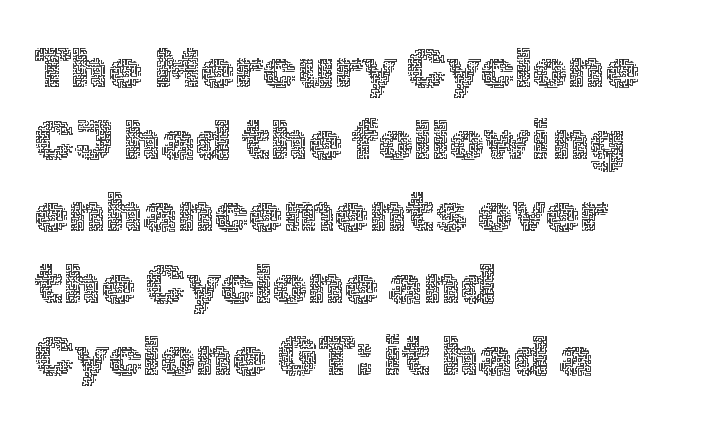
{"italic": "no", "bold": "no", "weight": "thin", "width": "normal", "x_height": "medium", "monospaced": "no", "underline": "no", "align": "left", "line_spacing": "normal", "line_spacing_ratio": 1.31, "letter_spacing": "normal", "letter_spacing_em": 0.0, "glyph_px": 55}
